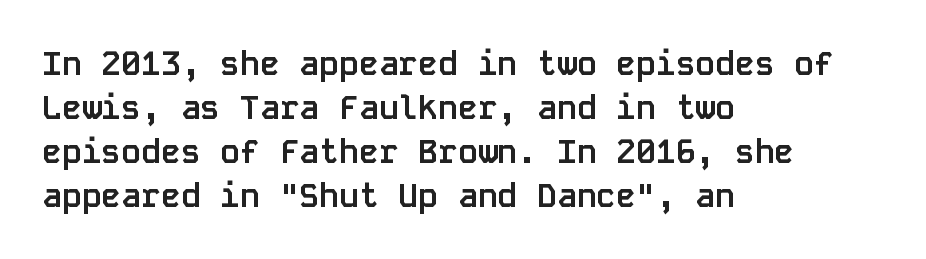
Q: Is the text bold? A: Yes.
Q: Is the text italic (slanted)? A: No, it is upright.
Q: Is the typeface a serif or a sans-serif typeface? A: Sans-serif.
Q: Is the text underlined? A: No.
Q: How is the paragraph aligned? A: Left-aligned.
Q: Is the spacing between letters normal or unusually wide? A: Normal.
Q: Is the spacing between lines tight, normal or loose? A: Normal.
Q: Width (condensed, normal, or wide)? A: Normal.
Q: Stroke contrast? A: Low.
Q: x-height? A: Large.
Q: Monospaced? A: Yes.
